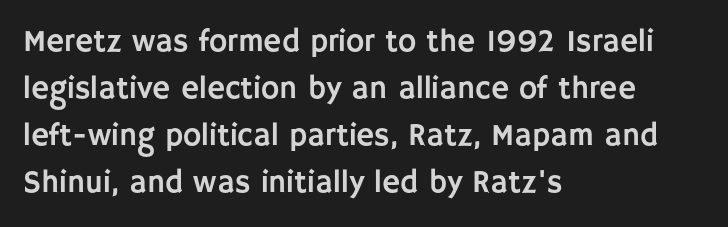
{"serif": "no", "italic": "no", "width": "normal", "stroke_contrast": "low", "x_height": "large", "monospaced": "no", "underline": "no", "align": "left", "line_spacing": "normal", "line_spacing_ratio": 1.52, "letter_spacing": "normal", "letter_spacing_em": 0.0, "glyph_px": 31}
